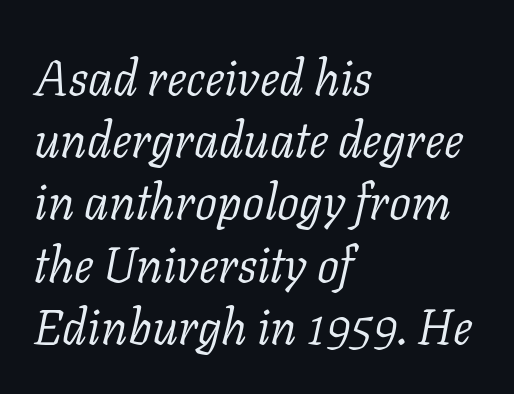
{"serif": "yes", "italic": "yes", "lean": "right", "slant_degrees": 11, "bold": "no", "weight": "light", "width": "normal", "stroke_contrast": "low", "x_height": "medium", "monospaced": "no", "underline": "no", "align": "left", "line_spacing": "normal", "line_spacing_ratio": 1.27, "letter_spacing": "normal", "letter_spacing_em": 0.0, "glyph_px": 49}
